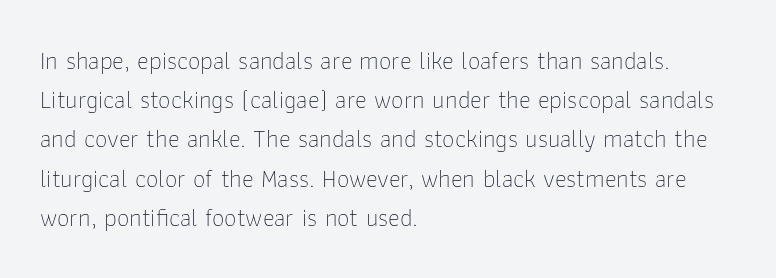
{"italic": "no", "bold": "no", "underline": "no", "align": "left", "line_spacing": "normal", "line_spacing_ratio": 1.57, "letter_spacing": "normal", "letter_spacing_em": 0.0, "glyph_px": 25}
